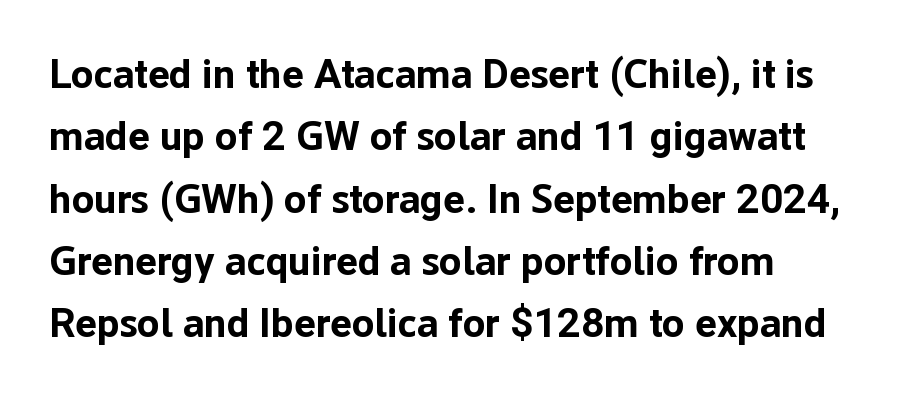
The image shows 41 px bold sans-serif type, upright; set left-aligned, normal line spacing (1.52x), normal letter spacing, not underlined; low stroke contrast and a medium x-height.
